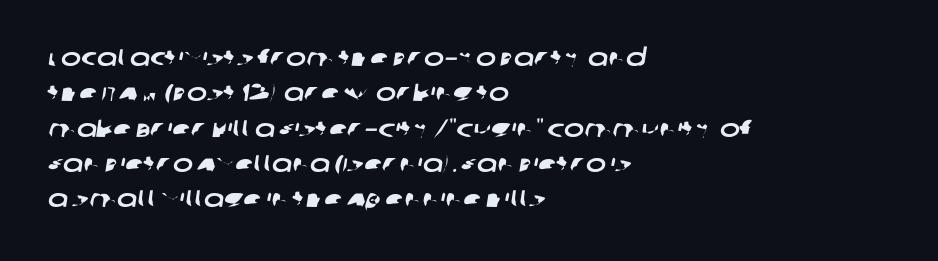
{"underline": "no", "align": "left", "line_spacing": "normal", "line_spacing_ratio": 1.47, "letter_spacing": "normal", "letter_spacing_em": 0.0, "glyph_px": 24}
